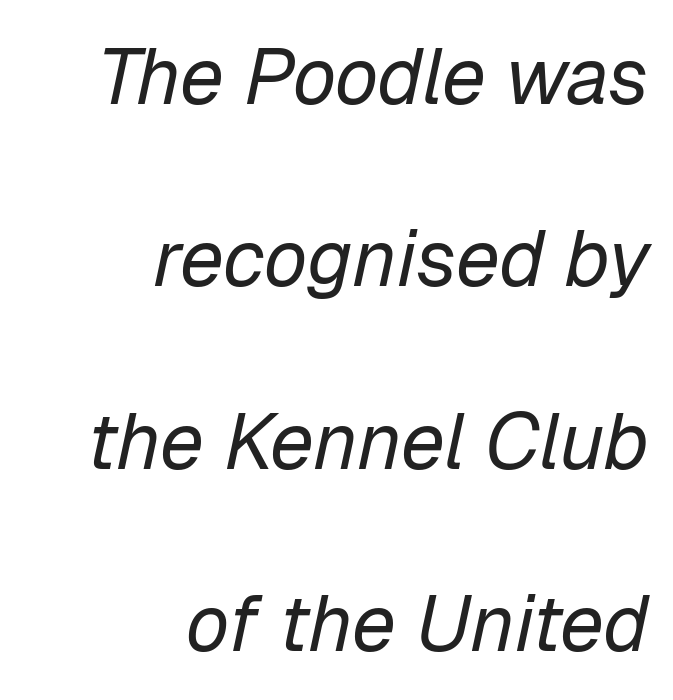
Think of a printed novel: that variable character pitch is what you see here. A typesetter would call this zero additional tracking. A flush-right, rag-left setting is used for this passage. The space directly below the letters is spotless. The letterforms sit at book weight or below. Regarding leading, the lines here are spaced well apart.
